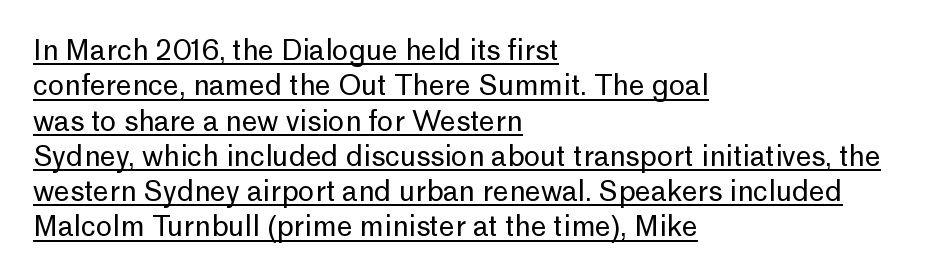
What kind of face is this? One without serifs — a sans. These lines are rendered in a variable-pitch font. Underlined type. What's the leading like? Ordinary, nothing unusual.
